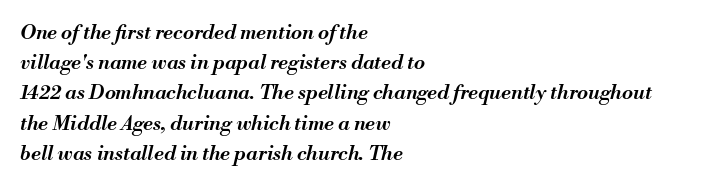
Q: Is the text bold? A: Semi-bold.
Q: Is the text italic (slanted)? A: Yes, it leans right by about 13 degrees.
Q: Is the text underlined? A: No.
Q: How is the paragraph aligned? A: Left-aligned.
Q: Is the spacing between letters normal or unusually wide? A: Normal.
Q: Is the spacing between lines tight, normal or loose? A: Normal.
